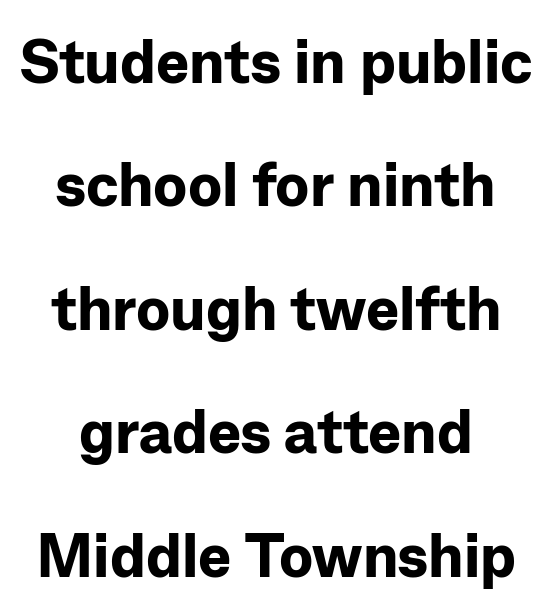
Compared with an ordinary text face, these strokes are far heavier — a full bold. Stroke terminals: plain, sans-serif. The string is rendered with underlining switched off. Rows of type keep a wide berth in the vertical direction.
